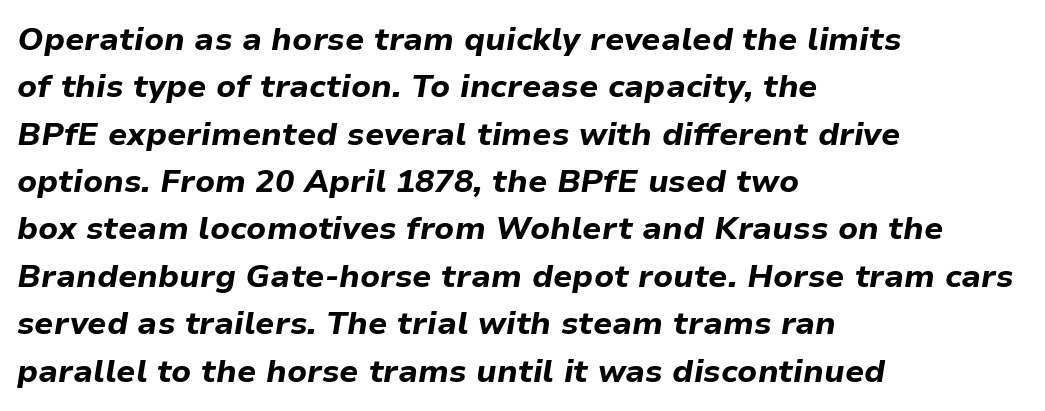
The image shows 32 px bold type, italic (leaning right); set left-aligned, normal line spacing (1.48x), normal letter spacing, not underlined; low stroke contrast and a medium x-height.
